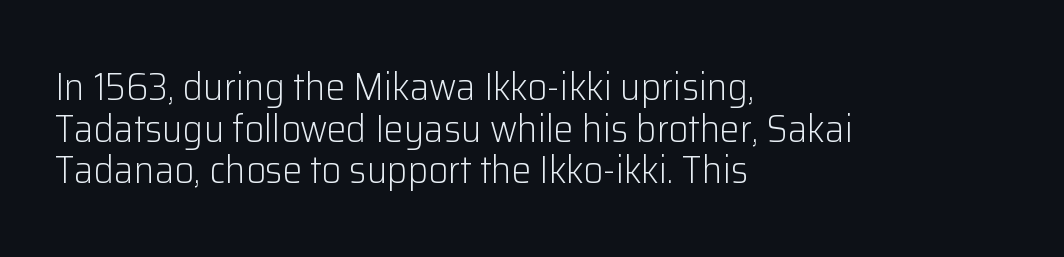
Italic: no, the glyphs are upright roman. The words here are not underlined. Proportional: the letters do not fall into vertical columns. The passage is arranged the way most books set body copy — flush left. The font is comparable to plain body text, perhaps lighter. No feet cap the strokes, marking this as sans-serif type.
